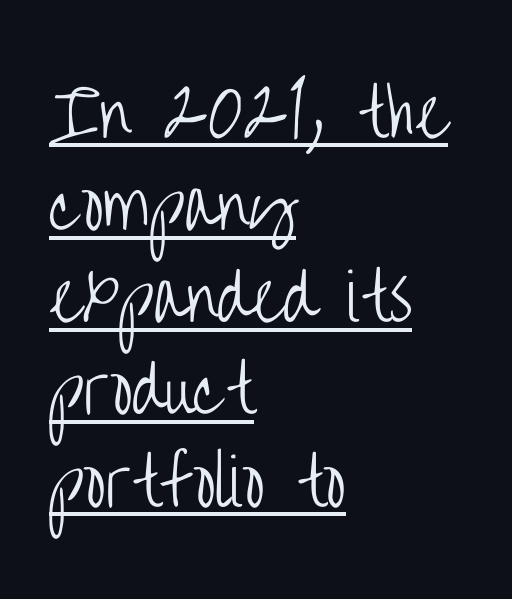
The image shows 64 px light, condensed sans-serif type, upright; set left-aligned, normal line spacing (1.44x), normal letter spacing, underlined; low stroke contrast and a large x-height.
